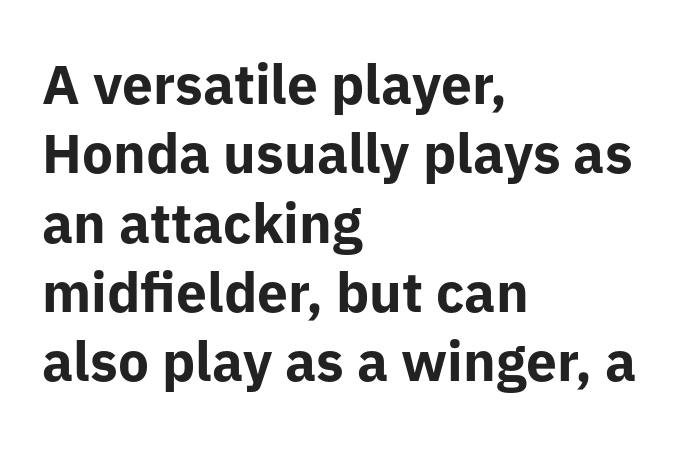
The image shows 55 px bold sans-serif type, upright; set left-aligned, normal line spacing (1.26x), normal letter spacing, not underlined; low stroke contrast and a medium x-height.
